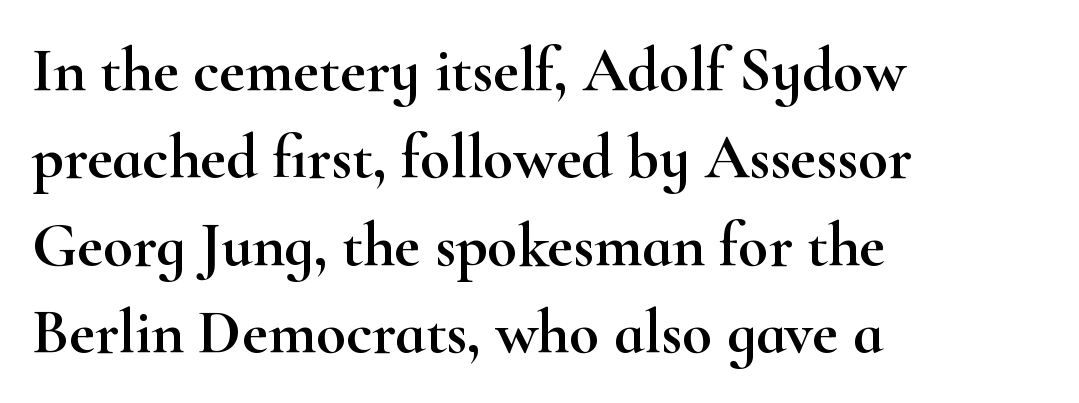
{"serif": "yes", "italic": "no", "width": "wide", "stroke_contrast": "high", "x_height": "small", "monospaced": "no", "underline": "no", "align": "left", "line_spacing": "normal", "line_spacing_ratio": 1.41, "letter_spacing": "normal", "letter_spacing_em": 0.0, "glyph_px": 62}
